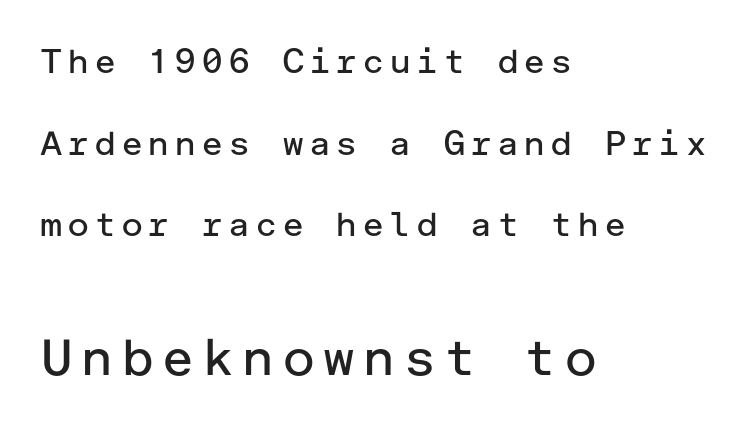
The image shows 51 px regular-weight sans-serif type, upright; set left-aligned, loose line spacing (2.4x), not underlined; the second (bottom) block is 1.5x larger; low stroke contrast and a medium x-height.
